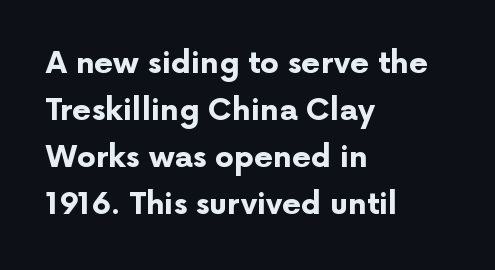
The letters stand upright; this is a roman face. Layout note: lines flush left. The face used here is rendered with its standard letterfit. Decoration check: the copy has no underline. Varying glyph widths throughout — classic text-font behaviour. Strong, thick strokes mark this as bold type.
